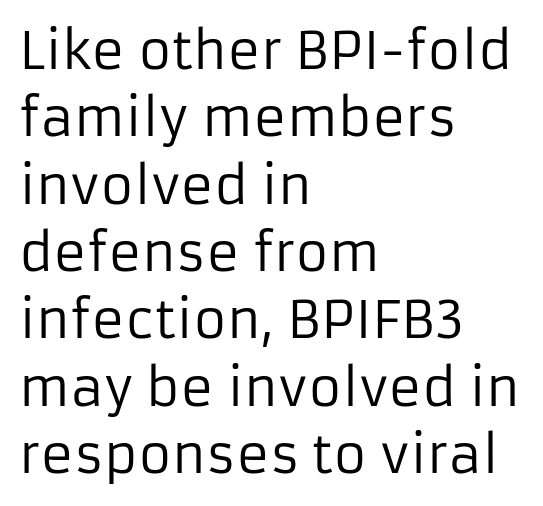
The weight tops out at a normal text grade. Normally led — the rows are evenly, conventionally spaced. If you drew a line through each stem, it would be perfectly vertical. Is this a fixed-width face? No — the glyphs have proportional, varying widths. Note: no serifs on the glyphs.
